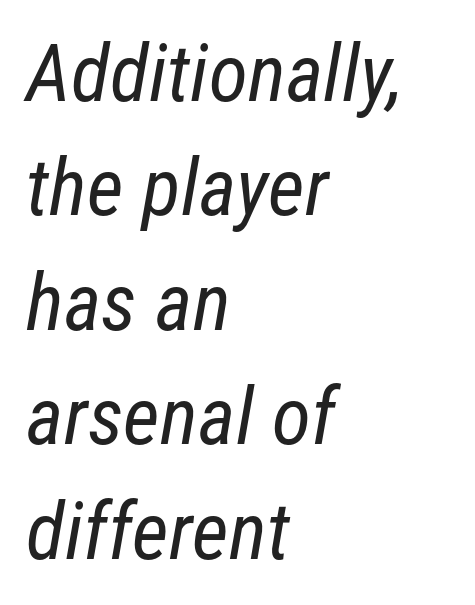
The image shows 80 px regular-weight, condensed sans-serif type; set left-aligned, normal line spacing (1.43x), normal letter spacing, not underlined; low stroke contrast and a medium x-height.
